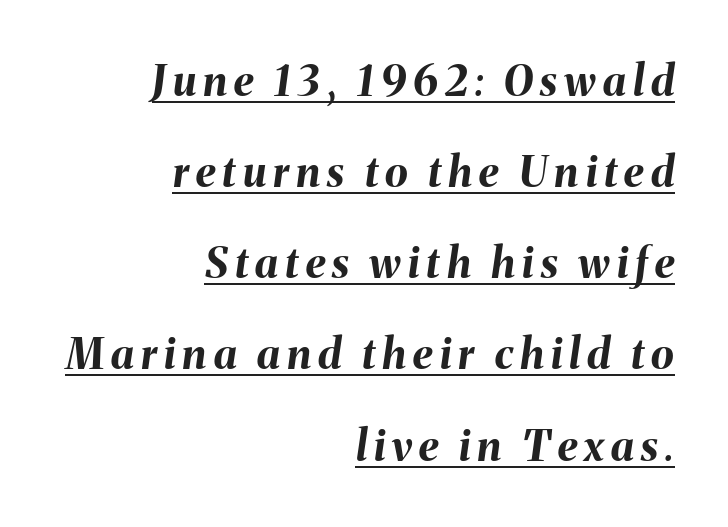
The image shows 42 px bold type, italic (leaning right); set right-aligned, loose line spacing (2.17x), underlined; medium stroke contrast and a medium x-height.
